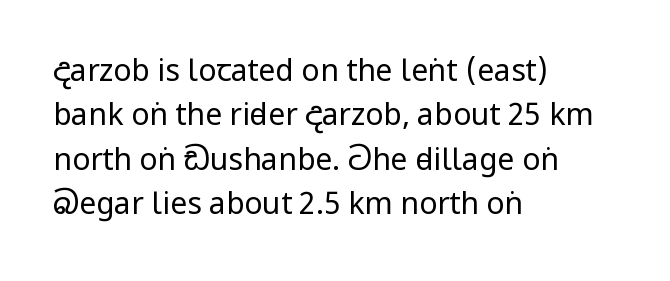
Q: Is the text bold? A: No.
Q: Is the text italic (slanted)? A: No, it is upright.
Q: Is the typeface a serif or a sans-serif typeface? A: Sans-serif.
Q: Is the text underlined? A: No.
Q: How is the paragraph aligned? A: Left-aligned.
Q: Is the spacing between letters normal or unusually wide? A: Normal.
Q: Is the spacing between lines tight, normal or loose? A: Normal.
Q: Width (condensed, normal, or wide)? A: Condensed.
Q: Stroke contrast? A: Low.
